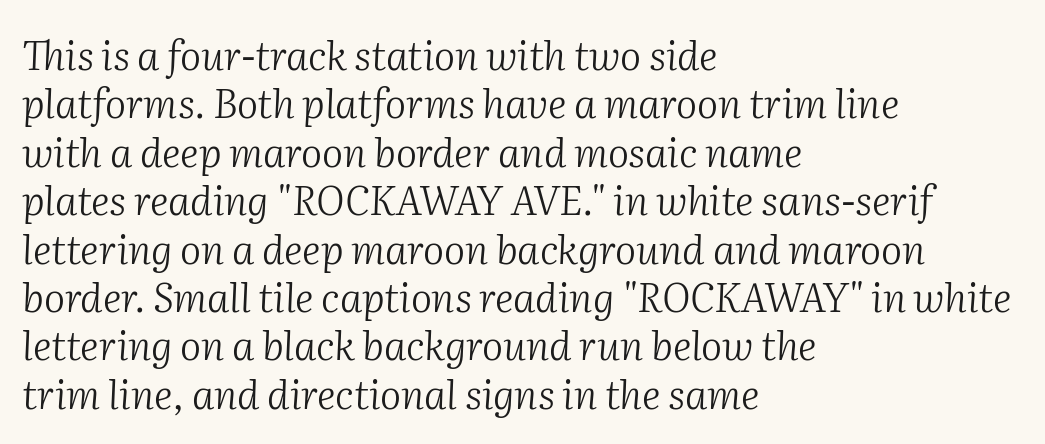
Q: Is the text bold? A: No.
Q: Is the text italic (slanted)? A: Yes, it leans right by about 2 degrees.
Q: Is the typeface a serif or a sans-serif typeface? A: Serif.
Q: Is the text underlined? A: No.
Q: How is the paragraph aligned? A: Left-aligned.
Q: Is the spacing between letters normal or unusually wide? A: Normal.
Q: Width (condensed, normal, or wide)? A: Normal.
Q: Stroke contrast? A: Medium.
Q: x-height? A: Medium.
Q: Monospaced? A: No.
